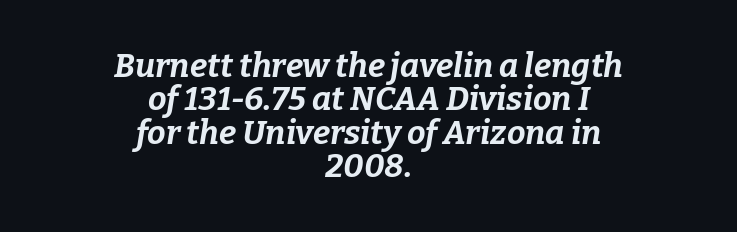
This sample has the flowing, uneven cadence of proportional lettering. The passage shown leans; its letterforms are oblique. The lines in this sample share a center point and differ in where they start and stop. Interline gaps are noticeably narrow in this sample. On the weight axis this lands at bold, roughly 700.
